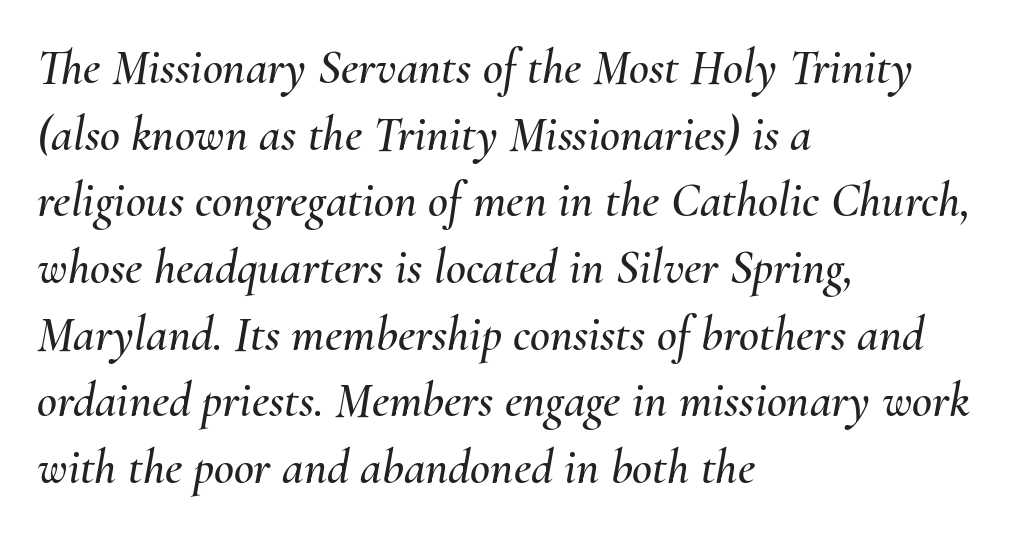
In terms of leading, this rendering sits right in the middle. Line starts are locked; line ends wander. Descenders hang freely into open space. These lines were composed using italics. You could not count columns in this text — the font is proportionally spaced.
